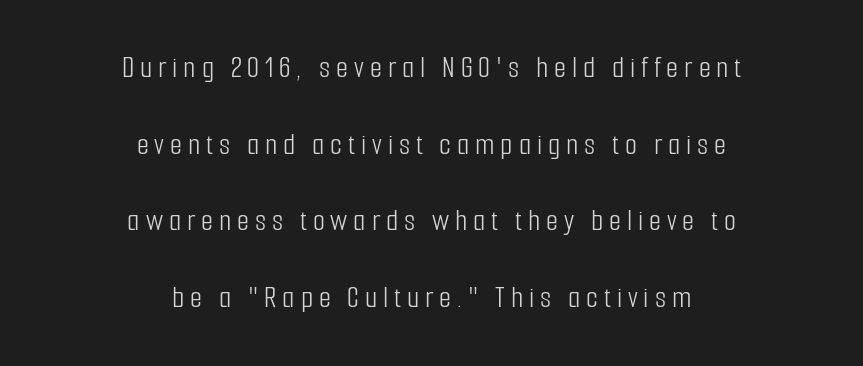
The strokes are not fattened; the text isn't bold. The font family rendered here belongs to the sans-serif group. This sample has the flowing, uneven cadence of proportional lettering. This is the regular roman posture of the typeface.
